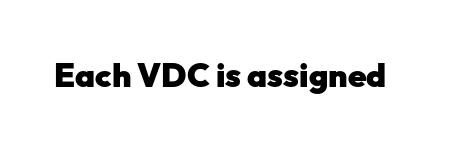
The letters advance in unequal steps, a hallmark of proportional type. Serifs: no, the terminals of the letterforms are clean. The lettering stays uniformly vertical, giving the passage a roman look. How are the letters spaced? Ordinarily, with no added tracking. Only glyphs here, with clear space below each row.
